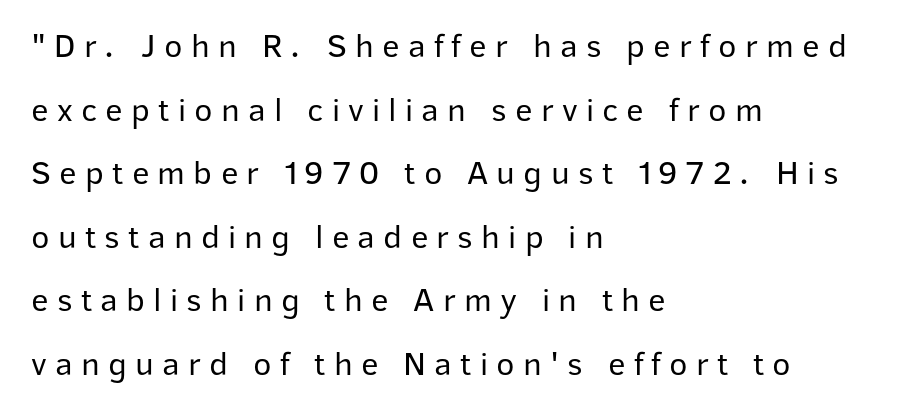
The image shows 34 px regular-weight sans-serif type, upright; set left-aligned, line spacing 1.87x, unusually wide letter spacing (+0.24 em), not underlined; low stroke contrast and a medium x-height.
